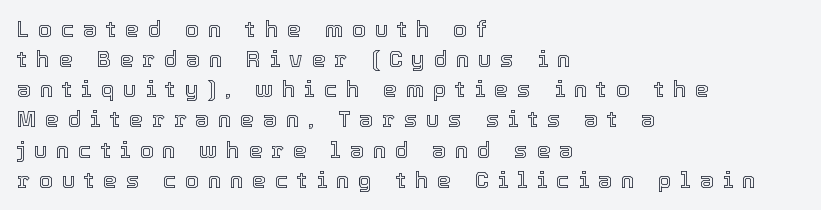
The image shows 22 px text type, upright; set left-aligned, normal line spacing (1.37x), unusually wide letter spacing (+0.41 em), not underlined.
